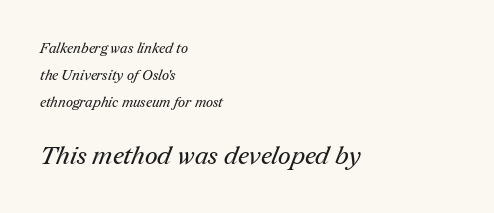
Q: Is the text bold? A: No.
Q: Is the text underlined? A: No.
Q: How is the paragraph aligned? A: Left-aligned.
Q: Is the spacing between letters normal or unusually wide? A: Normal.
Q: Is the spacing between lines tight, normal or loose? A: Loose.
Q: Which block of text is set in a larger size, the first (top) or the second (bottom)? A: The second (bottom) one.
